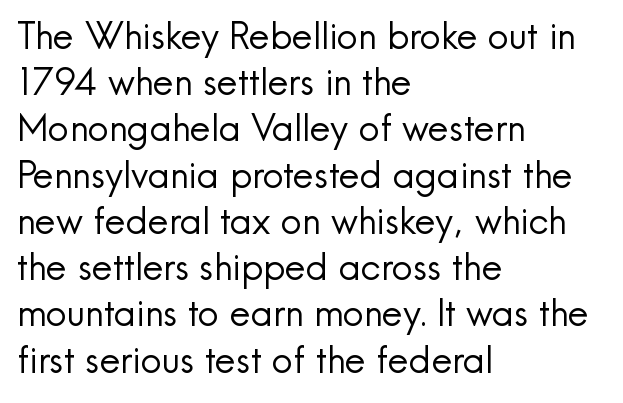
Inter-character spacing is left at the font's built-in metrics. A typesetter would call this proportional, since set widths differ per character. The words here are not underlined. One-word summary of the alignment: left. Weight class: somewhere from thin through regular. One glance says typical: line gaps are just what's usual.
